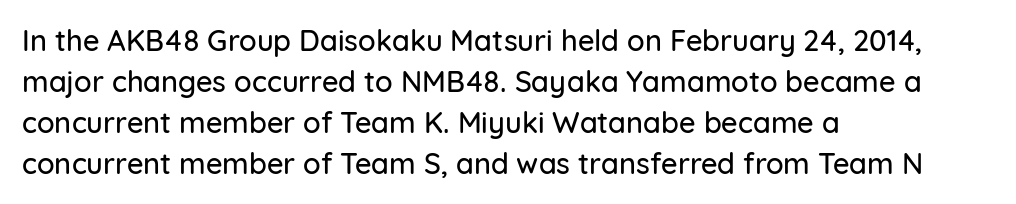
{"serif": "no", "italic": "no", "width": "normal", "stroke_contrast": "low", "x_height": "medium", "monospaced": "no", "underline": "no", "align": "left", "line_spacing": "normal", "line_spacing_ratio": 1.41, "letter_spacing": "normal", "letter_spacing_em": 0.0, "glyph_px": 29}
